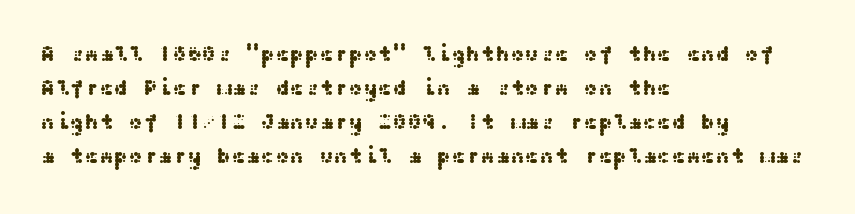
{"italic": "no", "underline": "no", "align": "left", "line_spacing": "normal", "line_spacing_ratio": 1.55, "letter_spacing": "normal", "letter_spacing_em": 0.0, "glyph_px": 22}
